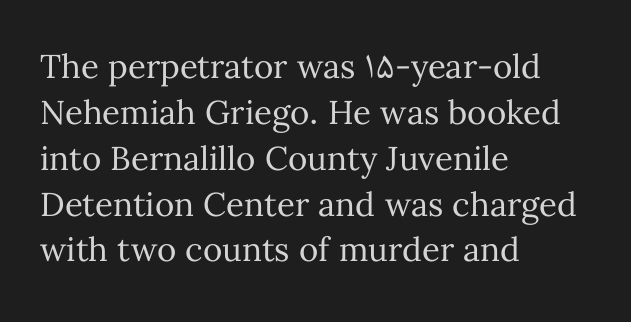
Students, observe: this is what conventionally led text looks like. The tracking reads as untouched default to a designer's eye. Italic: no, the glyphs are upright roman. The passage shown is typed in a proportional face where columns would drift. Underlining? Definitely not there.
